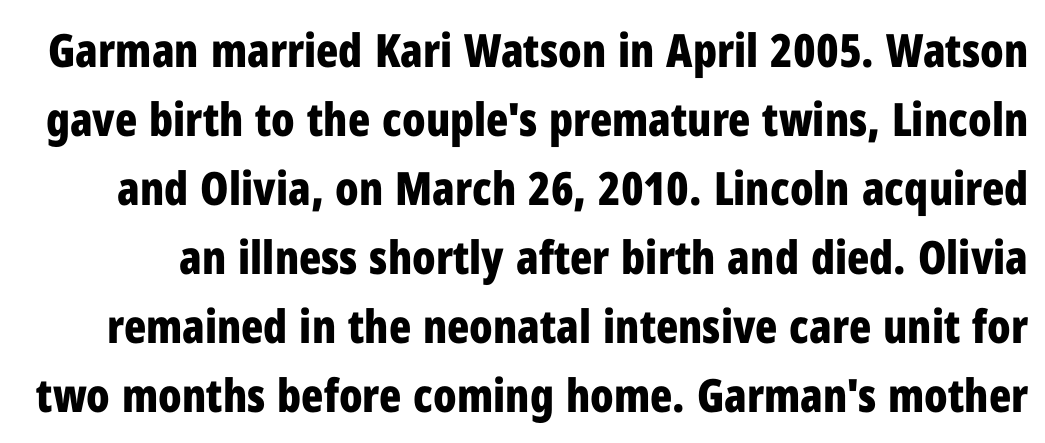
{"serif": "no", "italic": "no", "bold": "yes", "weight": "bold", "width": "condensed", "stroke_contrast": "low", "x_height": "medium", "monospaced": "no", "underline": "no", "line_spacing": "normal", "line_spacing_ratio": 1.5, "letter_spacing": "normal", "letter_spacing_em": 0.0, "glyph_px": 46}
